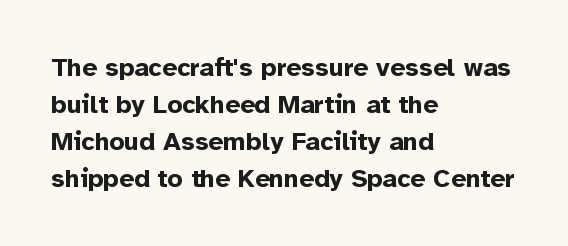
The image shows 26 px bold type, upright; set left-aligned, normal line spacing (1.42x), normal letter spacing, not underlined.
